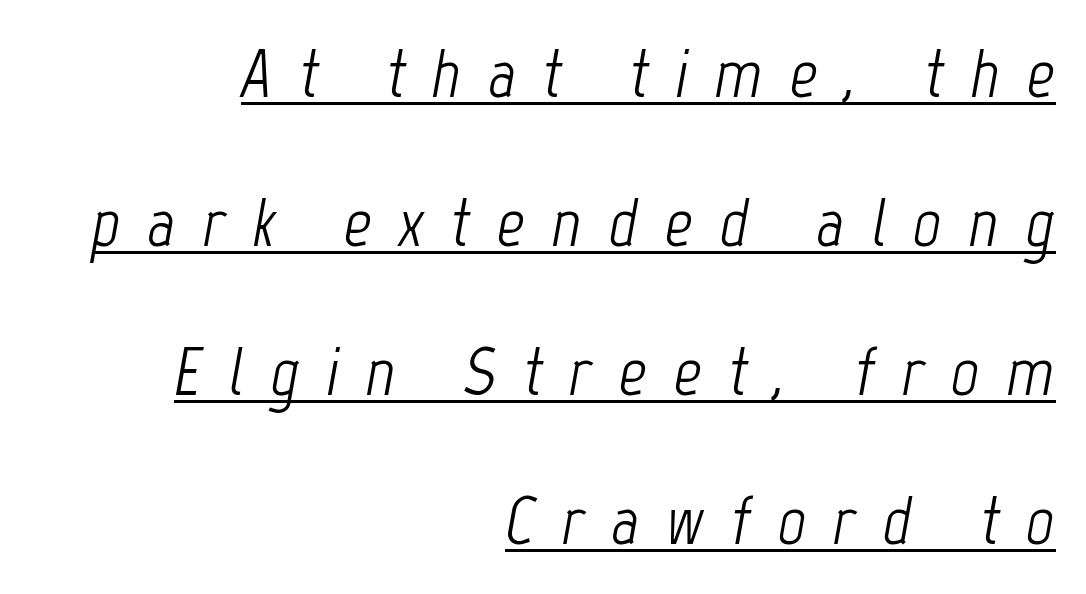
Q: Is the text bold? A: No.
Q: Is the text italic (slanted)? A: Yes, it leans right by about 12 degrees.
Q: Is the text underlined? A: Yes.
Q: How is the paragraph aligned? A: Right-aligned.
Q: Is the spacing between letters normal or unusually wide? A: Unusually wide.
Q: Is the spacing between lines tight, normal or loose? A: Loose.
Q: Width (condensed, normal, or wide)? A: Condensed.
Q: Stroke contrast? A: Low.
Q: x-height? A: Medium.
Q: Monospaced? A: No.
